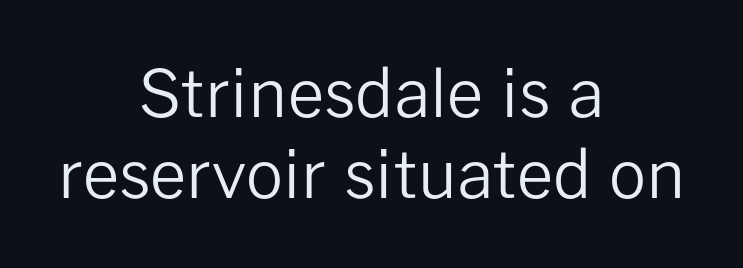
The image shows 65 px regular-weight sans-serif type, upright; set centered, normal line spacing (1.25x), normal letter spacing, not underlined; low stroke contrast and a medium x-height.
